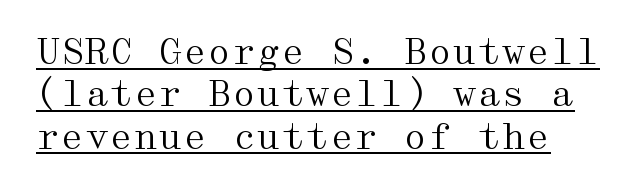
{"serif": "yes", "italic": "no", "bold": "no", "weight": "regular", "width": "wide", "stroke_contrast": "medium", "x_height": "medium", "underline": "yes", "line_spacing_ratio": 1.21, "letter_spacing": "normal", "letter_spacing_em": 0.0, "glyph_px": 35}
